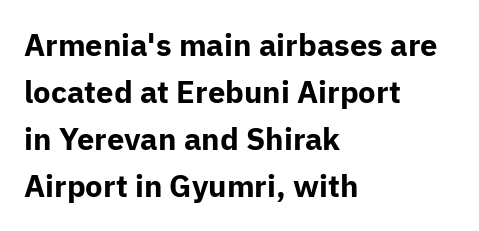
{"serif": "no", "italic": "no", "bold": "yes", "weight": "bold", "width": "normal", "stroke_contrast": "low", "x_height": "medium", "monospaced": "no", "underline": "no", "align": "left", "line_spacing": "normal", "line_spacing_ratio": 1.52, "letter_spacing": "normal", "letter_spacing_em": 0.0, "glyph_px": 31}
